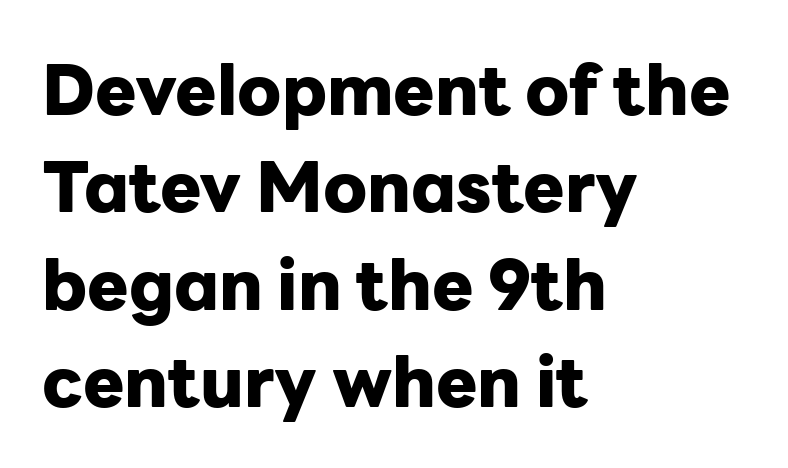
Q: Is the text bold? A: Yes.
Q: Is the text italic (slanted)? A: No, it is upright.
Q: Is the typeface a serif or a sans-serif typeface? A: Sans-serif.
Q: Is the text underlined? A: No.
Q: How is the paragraph aligned? A: Left-aligned.
Q: Is the spacing between letters normal or unusually wide? A: Normal.
Q: Is the spacing between lines tight, normal or loose? A: Normal.
Q: Width (condensed, normal, or wide)? A: Normal.
Q: Stroke contrast? A: Low.
Q: x-height? A: Medium.
Q: Monospaced? A: No.
